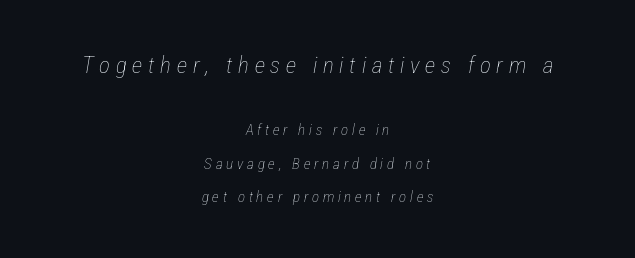
The image shows 23 px text type, italic (leaning right); set centered, loose line spacing (2.24x), unusually wide letter spacing (+0.25 em), not underlined; the first (top) block is 1.53x larger.
